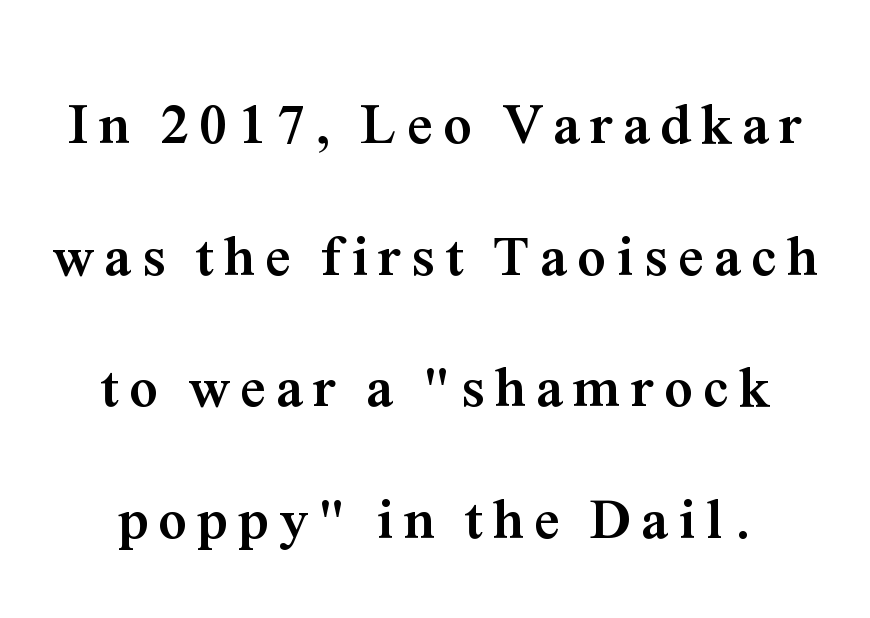
Q: Is the text bold? A: Yes.
Q: Is the text italic (slanted)? A: No, it is upright.
Q: Is the typeface a serif or a sans-serif typeface? A: Serif.
Q: Is the text underlined? A: No.
Q: Is the spacing between lines tight, normal or loose? A: Loose.
Q: Width (condensed, normal, or wide)? A: Normal.
Q: Stroke contrast? A: Medium.
Q: x-height? A: Medium.
Q: Monospaced? A: No.
